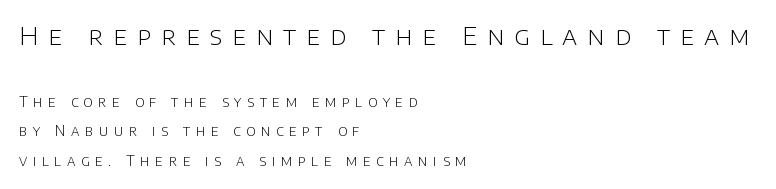
The image shows 25 px text type, upright; set left-aligned, loose line spacing (2.11x), unusually wide letter spacing (+0.4 em), not underlined; the first (top) block is 1.79x larger.
